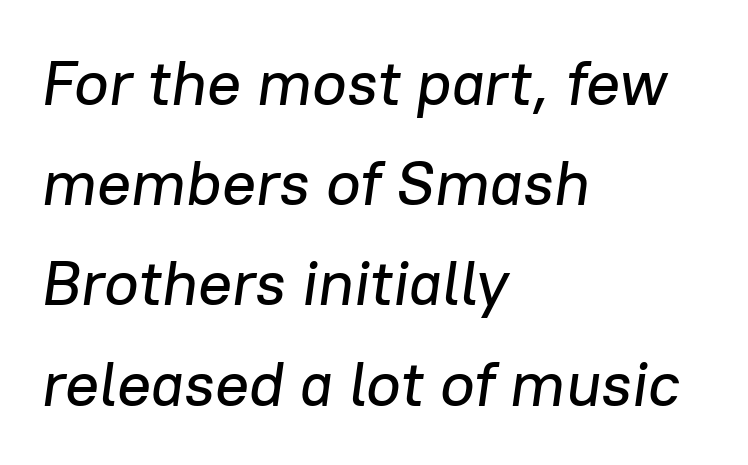
The image shows 63 px text type, italic (leaning right); set left-aligned, normal line spacing (1.59x), normal letter spacing, not underlined; low stroke contrast and a medium x-height.
